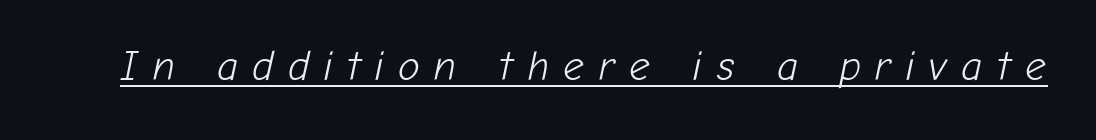
Q: Is the text bold? A: No.
Q: Is the text italic (slanted)? A: Yes, it leans right by about 12 degrees.
Q: Is the text underlined? A: Yes.
Q: Is the spacing between letters normal or unusually wide? A: Unusually wide.
Q: Width (condensed, normal, or wide)? A: Normal.
Q: Stroke contrast? A: Low.
Q: x-height? A: Medium.
Q: Monospaced? A: No.
